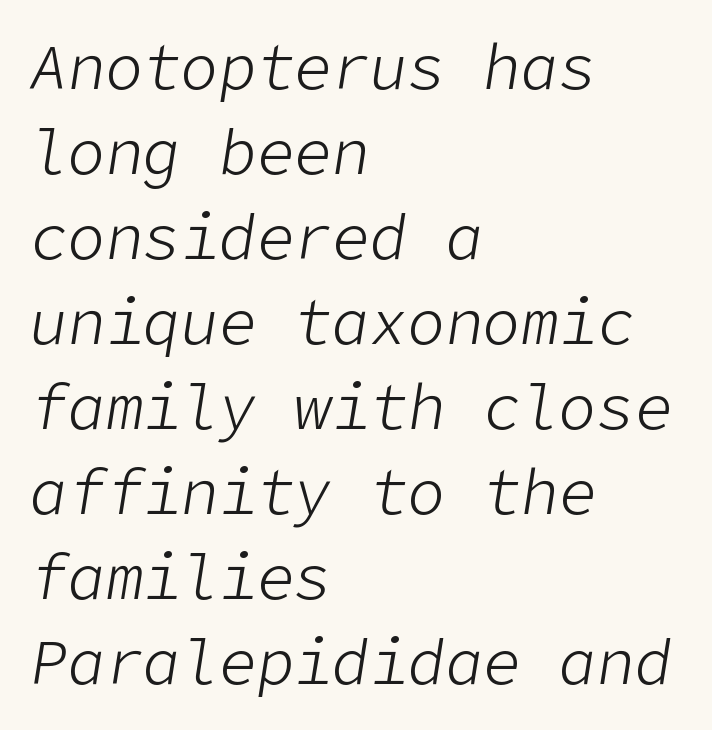
Q: Is the text bold? A: No.
Q: Is the text italic (slanted)? A: Yes, it leans right by about 9 degrees.
Q: Is the text underlined? A: No.
Q: How is the paragraph aligned? A: Left-aligned.
Q: Is the spacing between letters normal or unusually wide? A: Normal.
Q: Is the spacing between lines tight, normal or loose? A: Normal.
Q: Width (condensed, normal, or wide)? A: Normal.
Q: Stroke contrast? A: Low.
Q: x-height? A: Medium.
